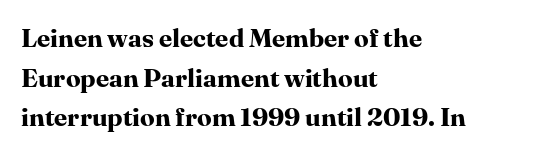
{"italic": "no", "bold": "yes", "underline": "no", "align": "left", "line_spacing": "normal", "line_spacing_ratio": 1.52, "letter_spacing": "normal", "letter_spacing_em": 0.0, "glyph_px": 26}
